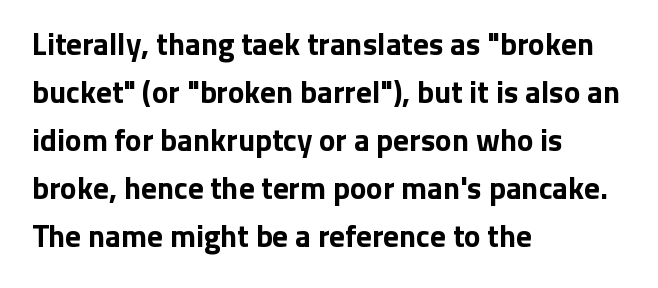
The image shows 31 px bold sans-serif type, upright; set left-aligned, normal line spacing (1.55x), normal letter spacing, not underlined; low stroke contrast and a medium x-height.
